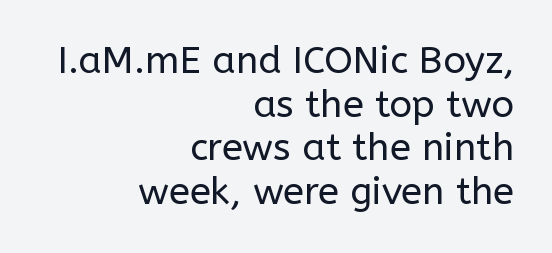
The image shows 38 px regular-weight sans-serif type, upright; set right-aligned, tight line spacing (1.15x), normal letter spacing, not underlined; low stroke contrast and a medium x-height.
